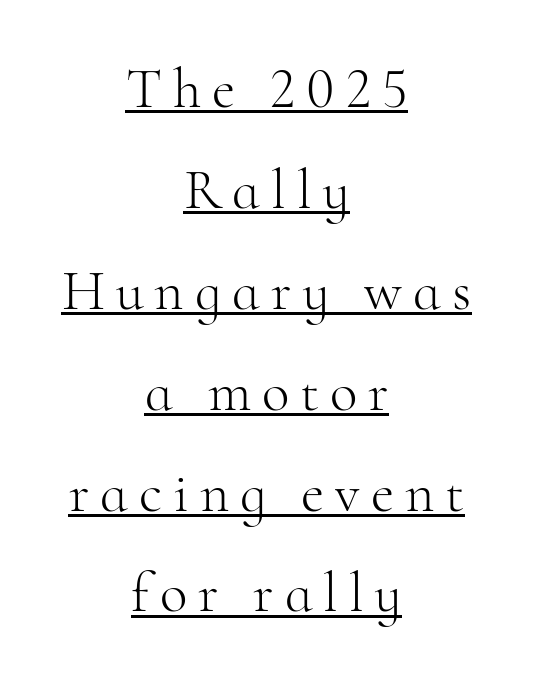
You can see a thin bar hugging the bottom of the glyphs. The glyphs in this specimen are seriffed. Varying glyph widths throughout — classic text-font behaviour. Is there any slant? The stems are plumb.
